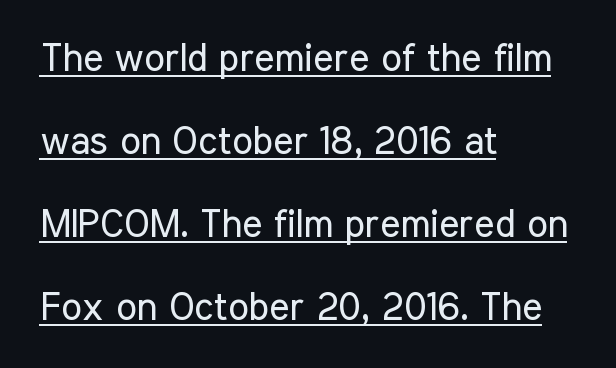
Casual observation: everything's shoved over to the left. The passage shown is typed in a proportional face where columns would drift. The passage shown has conventional tracking throughout. Nothing heavy about these letters — not bold at all. Ordinary non-slanted type is in use.
